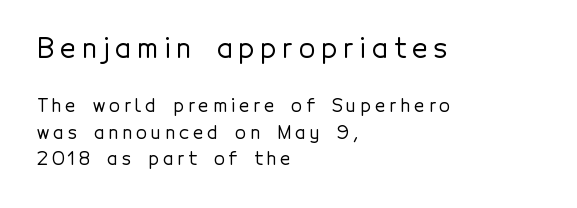
This sample uses an upright cut, with every glyph sitting square on the baseline. A typesetter would call this leading conventional body-copy spacing. The lines are quadded left. These two chunks differ in scale, with the top chunk taking the larger measure. This sample uses expanded letter spacing, leaving extra air between glyphs.
